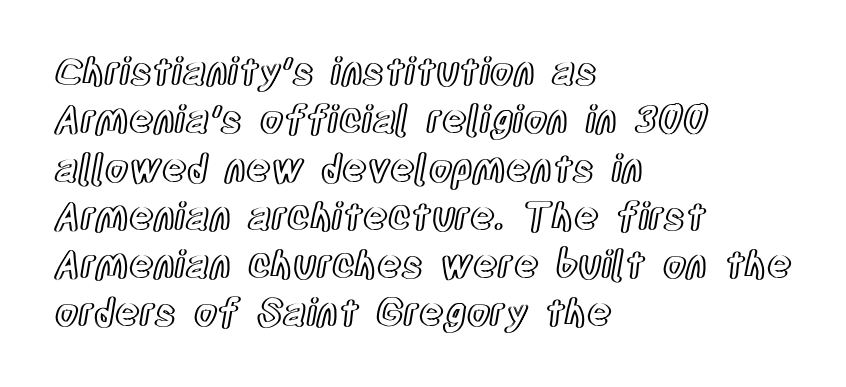
The image shows 38 px condensed type; set left-aligned, normal line spacing (1.27x), normal letter spacing, not underlined; a large x-height.
